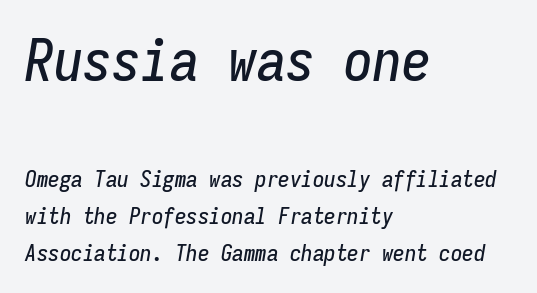
Slanted lettering throughout. Note the uniform advance width — an 'i' takes as much space as an 'm'. No extra tracking has been applied to these lines. Compared with typical paragraphs, the rows here are spaced about the same. All the whitespace from short lines collects on the right. Here the first block reads like a headline and the second like body copy.
